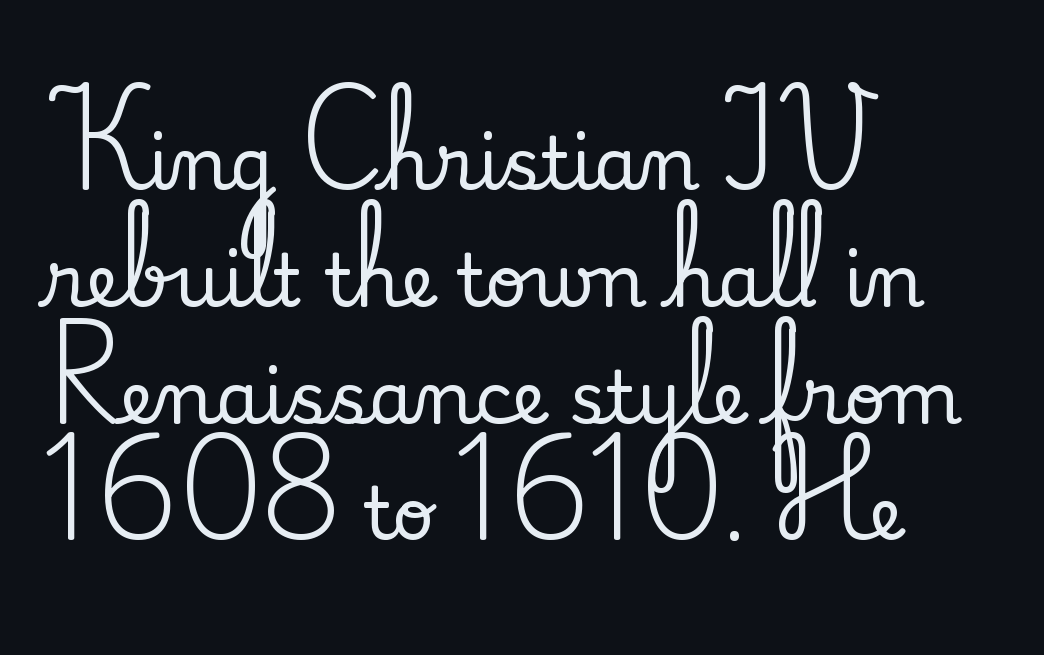
{"serif": "yes", "italic": "no", "width": "normal", "stroke_contrast": "medium", "x_height": "small", "monospaced": "no", "underline": "no", "align": "left", "line_spacing": "normal", "line_spacing_ratio": 1.6, "letter_spacing": "normal", "letter_spacing_em": 0.0, "glyph_px": 73}
